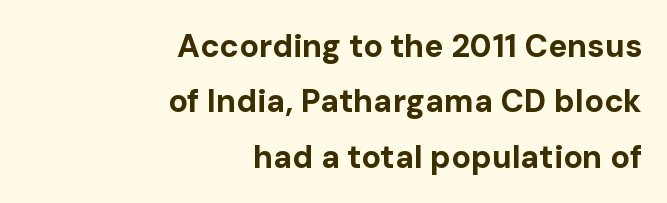
The image shows 32 px bold sans-serif type, upright; set right-aligned, line spacing 1.73x, normal letter spacing, not underlined; low stroke contrast and a medium x-height.
